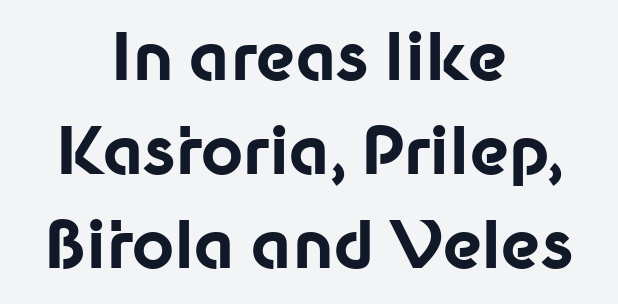
Q: Is the text bold? A: Yes.
Q: Is the text italic (slanted)? A: No, it is upright.
Q: Is the typeface a serif or a sans-serif typeface? A: Sans-serif.
Q: Is the text underlined? A: No.
Q: How is the paragraph aligned? A: Centered.
Q: Is the spacing between letters normal or unusually wide? A: Normal.
Q: Is the spacing between lines tight, normal or loose? A: Normal.
Q: Width (condensed, normal, or wide)? A: Normal.
Q: Stroke contrast? A: Low.
Q: x-height? A: Medium.
Q: Monospaced? A: No.
